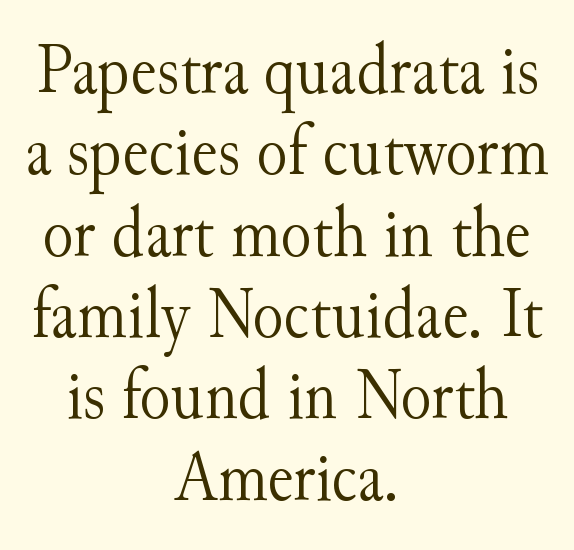
The image shows 72 px light serif type, upright; set centered, tight line spacing (1.13x), normal letter spacing, not underlined; medium stroke contrast and a small x-height.
